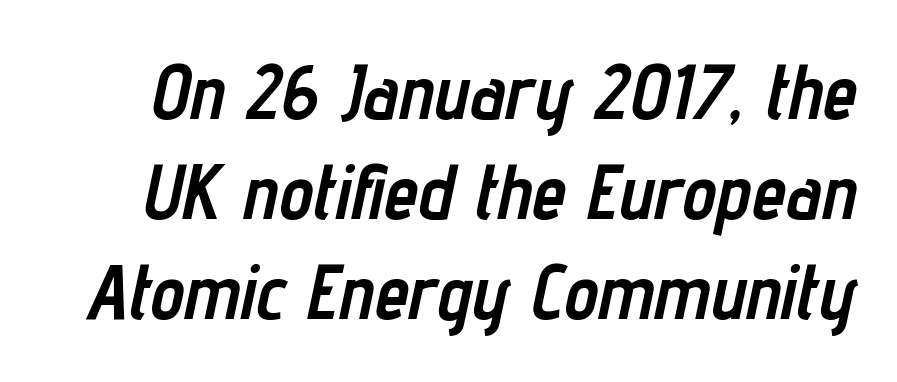
Q: Is the text bold? A: Yes.
Q: Is the text italic (slanted)? A: Yes, it leans right by about 12 degrees.
Q: Is the text underlined? A: No.
Q: Is the spacing between letters normal or unusually wide? A: Normal.
Q: Is the spacing between lines tight, normal or loose? A: Normal.
Q: Width (condensed, normal, or wide)? A: Condensed.
Q: Stroke contrast? A: Low.
Q: x-height? A: Medium.
Q: Monospaced? A: No.
